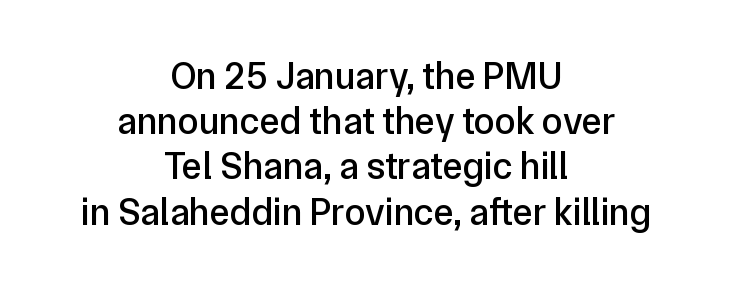
Does the lettering tilt? It doesn't — this is upright. Lines of text with bare space underneath. Each letter keeps its own natural width here, so spacing adapts to shape. Grotesque or geometric, the face here clearly has no serifs. Layout note: lines centered. The type is set solid horizontally, with unmodified tracking.
